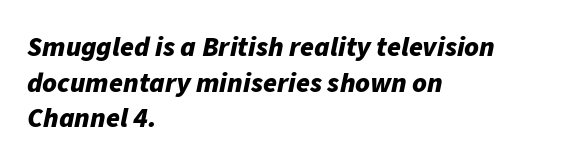
{"italic": "yes", "lean": "right", "slant_degrees": 11, "bold": "yes", "weight": "bold", "width": "normal", "stroke_contrast": "low", "x_height": "medium", "monospaced": "no", "underline": "no", "align": "left", "line_spacing": "normal", "line_spacing_ratio": 1.27, "letter_spacing": "normal", "letter_spacing_em": 0.0, "glyph_px": 28}
